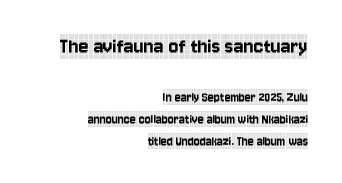
The image shows 23 px text type, upright; set right-aligned, normal line spacing (1.58x), normal letter spacing, not underlined; the first (top) block is 1.64x larger.
